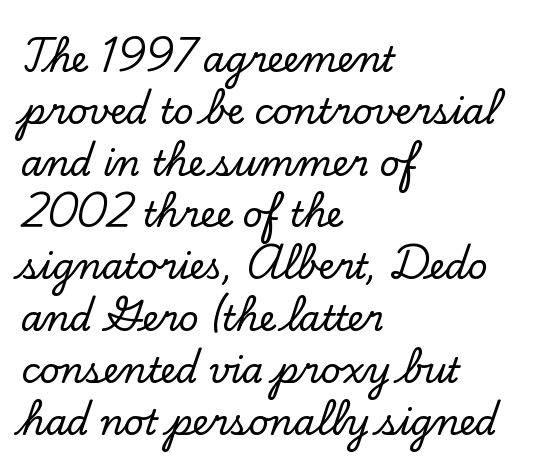
Q: Is the text italic (slanted)? A: Yes.
Q: Is the typeface a serif or a sans-serif typeface? A: Serif.
Q: Is the text underlined? A: No.
Q: How is the paragraph aligned? A: Left-aligned.
Q: Is the spacing between letters normal or unusually wide? A: Normal.
Q: Is the spacing between lines tight, normal or loose? A: Normal.
Q: Width (condensed, normal, or wide)? A: Normal.
Q: Stroke contrast? A: Low.
Q: x-height? A: Small.
Q: Monospaced? A: No.
